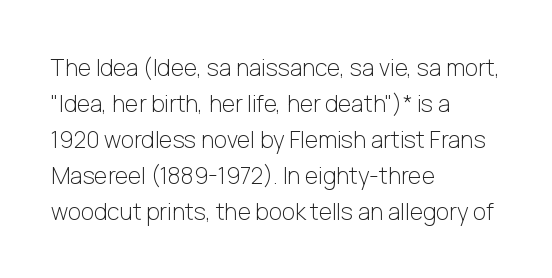
Q: Is the text bold? A: No.
Q: Is the text italic (slanted)? A: No, it is upright.
Q: Is the text underlined? A: No.
Q: How is the paragraph aligned? A: Left-aligned.
Q: Is the spacing between letters normal or unusually wide? A: Normal.
Q: Is the spacing between lines tight, normal or loose? A: Normal.
